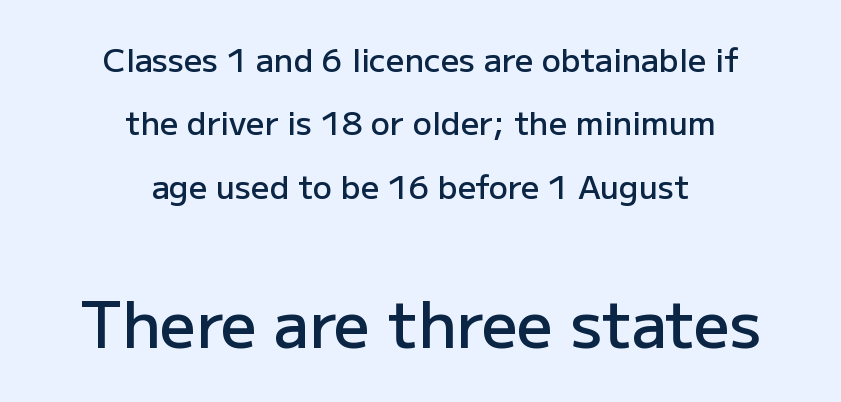
Q: Is the text bold? A: Semi-bold.
Q: Is the text italic (slanted)? A: No, it is upright.
Q: Is the typeface a serif or a sans-serif typeface? A: Sans-serif.
Q: Is the text underlined? A: No.
Q: How is the paragraph aligned? A: Centered.
Q: Is the spacing between letters normal or unusually wide? A: Normal.
Q: Is the spacing between lines tight, normal or loose? A: Loose.
Q: Which block of text is set in a larger size, the first (top) or the second (bottom)? A: The second (bottom) one.
Q: Width (condensed, normal, or wide)? A: Normal.
Q: Stroke contrast? A: Low.
Q: x-height? A: Medium.
Q: Monospaced? A: No.
